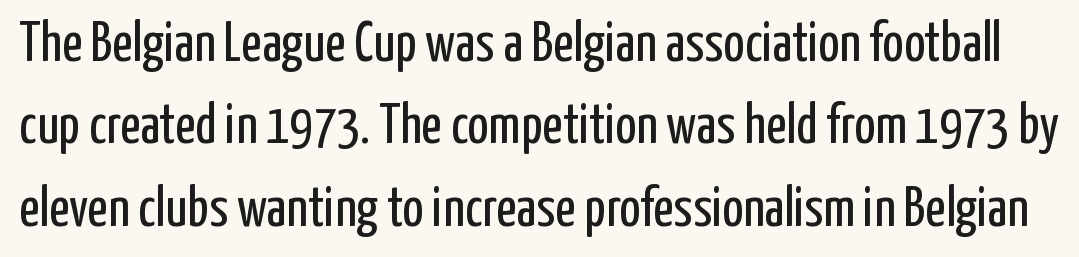
Q: Is the text bold? A: No.
Q: Is the text italic (slanted)? A: No, it is upright.
Q: Is the typeface a serif or a sans-serif typeface? A: Sans-serif.
Q: Is the text underlined? A: No.
Q: Is the spacing between letters normal or unusually wide? A: Normal.
Q: Is the spacing between lines tight, normal or loose? A: Normal.
Q: Width (condensed, normal, or wide)? A: Condensed.
Q: Stroke contrast? A: Low.
Q: x-height? A: Medium.
Q: Monospaced? A: No.
